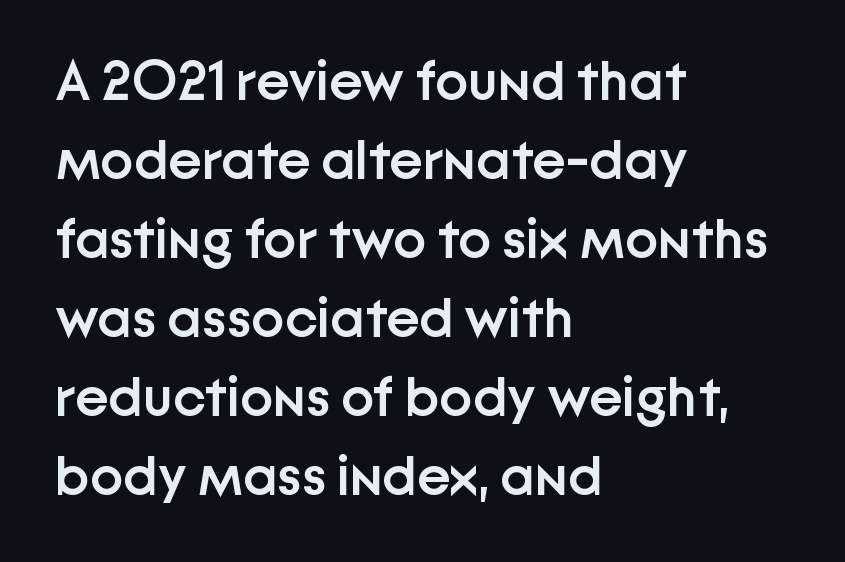
{"serif": "no", "italic": "no", "bold": "semi", "weight": "semibold", "width": "normal", "stroke_contrast": "low", "x_height": "medium", "monospaced": "no", "underline": "no", "align": "left", "line_spacing": "normal", "line_spacing_ratio": 1.41, "letter_spacing": "normal", "letter_spacing_em": 0.0, "glyph_px": 56}
